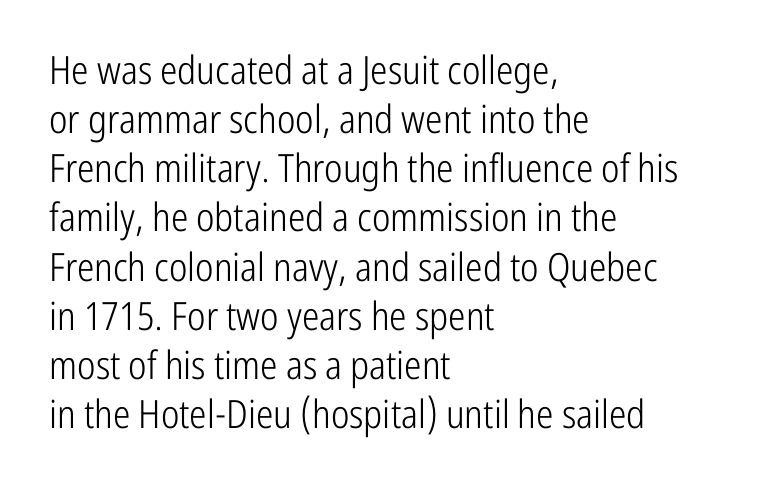
Posture: upright roman. A classic flush-left, rag-right setting is used for this passage. The passage shown is typeset with a sans-serif family. The gap between lines stays unmarked.
